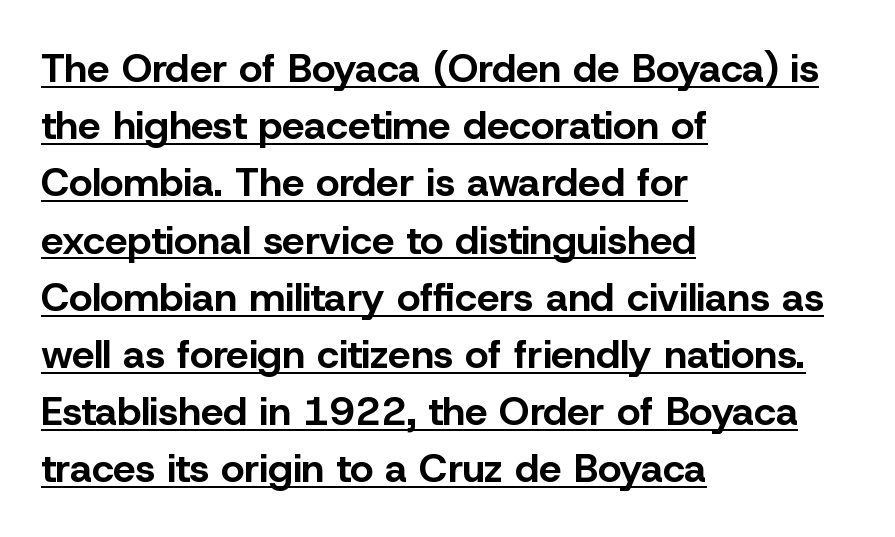
{"serif": "no", "italic": "no", "bold": "yes", "weight": "bold", "width": "normal", "stroke_contrast": "low", "x_height": "medium", "monospaced": "no", "underline": "yes", "align": "left", "line_spacing": "normal", "line_spacing_ratio": 1.43, "letter_spacing": "normal", "letter_spacing_em": 0.0, "glyph_px": 40}
